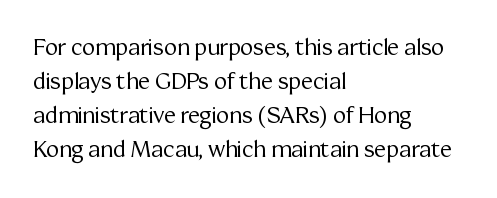
Q: Is the text bold? A: No.
Q: Is the text italic (slanted)? A: No, it is upright.
Q: Is the text underlined? A: No.
Q: How is the paragraph aligned? A: Left-aligned.
Q: Is the spacing between letters normal or unusually wide? A: Normal.
Q: Is the spacing between lines tight, normal or loose? A: Normal.
